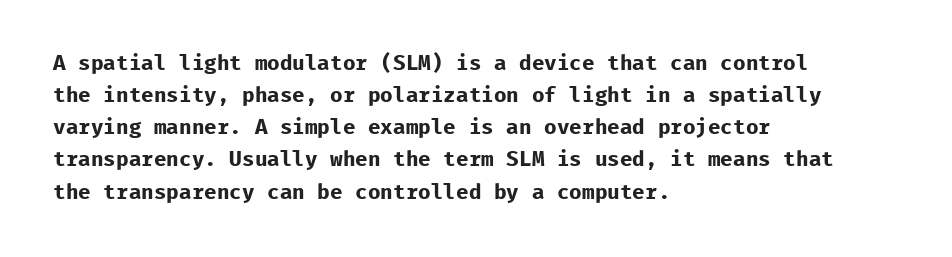
{"italic": "no", "bold": "yes", "underline": "no", "align": "left", "line_spacing": "normal", "line_spacing_ratio": 1.53, "letter_spacing": "normal", "letter_spacing_em": 0.0, "glyph_px": 21}
